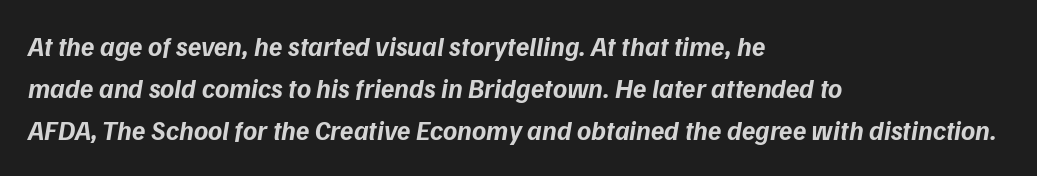
The image shows 27 px bold type; set left-aligned, normal line spacing (1.56x), normal letter spacing, not underlined.
